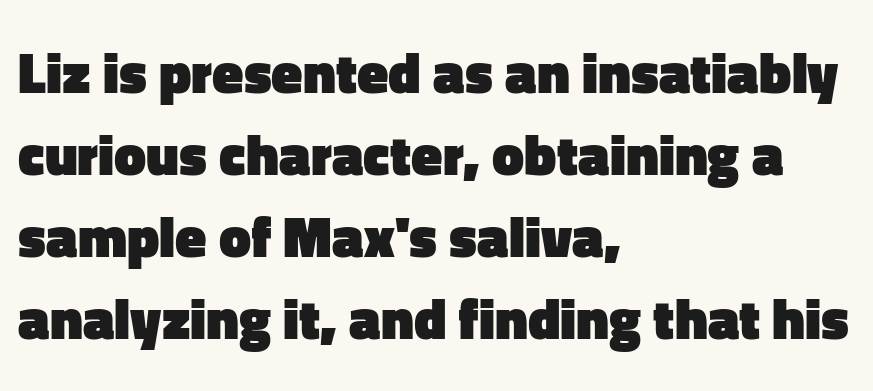
The image shows 57 px heavy sans-serif type, upright; set left-aligned, normal line spacing (1.44x), normal letter spacing, not underlined; low stroke contrast and a medium x-height.
